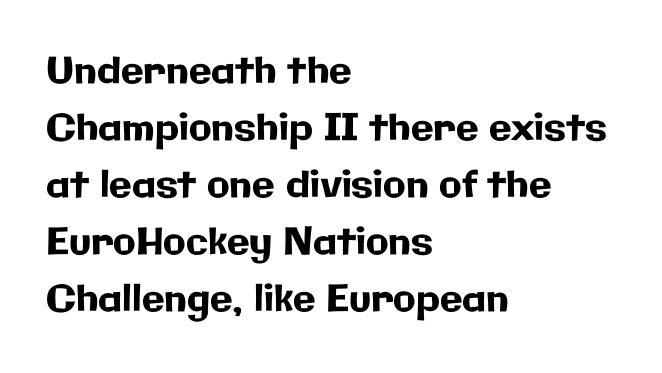
{"serif": "no", "italic": "no", "width": "normal", "stroke_contrast": "low", "x_height": "medium", "monospaced": "no", "underline": "no", "align": "left", "line_spacing": "normal", "line_spacing_ratio": 1.54, "letter_spacing": "normal", "letter_spacing_em": 0.0, "glyph_px": 37}
